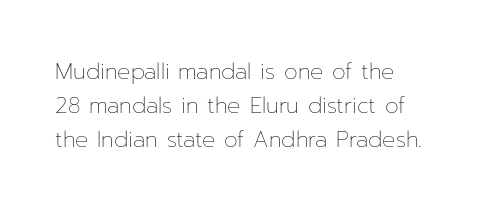
No extra ink here — the face is not bold. Vertical strokes here are truly vertical. Underlining? Definitely not there. The passage shown has conventional tracking throughout. The line-height multiplier appears to be the usual default.
